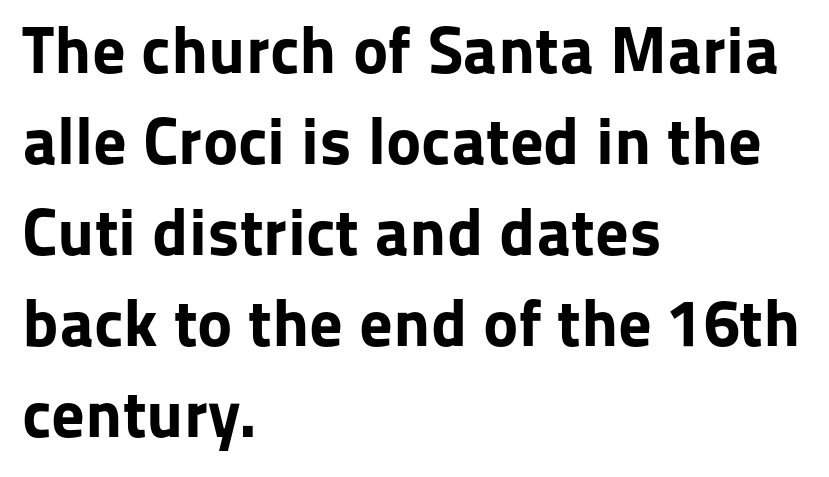
Q: Is the text bold? A: Yes.
Q: Is the text italic (slanted)? A: No, it is upright.
Q: Is the typeface a serif or a sans-serif typeface? A: Sans-serif.
Q: Is the text underlined? A: No.
Q: How is the paragraph aligned? A: Left-aligned.
Q: Is the spacing between letters normal or unusually wide? A: Normal.
Q: Is the spacing between lines tight, normal or loose? A: Normal.
Q: Width (condensed, normal, or wide)? A: Normal.
Q: Stroke contrast? A: Low.
Q: x-height? A: Medium.
Q: Monospaced? A: No.
